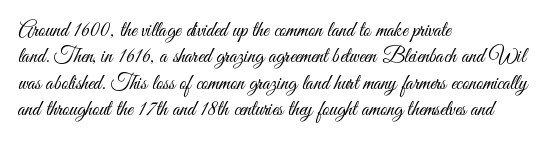
The image shows 21 px text type; set left-aligned, normal line spacing (1.26x), normal letter spacing, not underlined.
